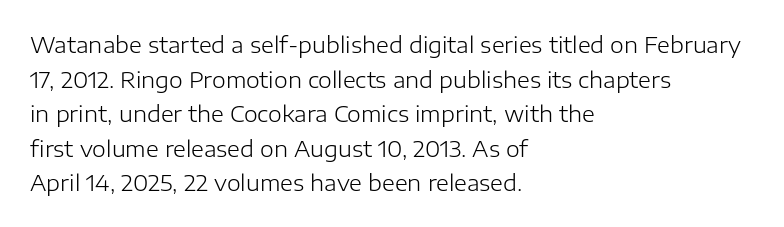
{"italic": "no", "bold": "no", "underline": "no", "align": "left", "line_spacing": "normal", "line_spacing_ratio": 1.57, "letter_spacing": "normal", "letter_spacing_em": 0.0, "glyph_px": 22}
